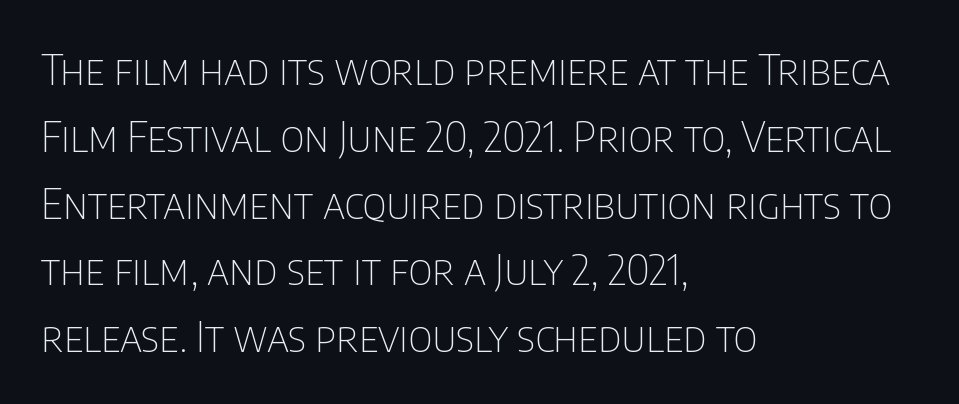
{"serif": "no", "italic": "no", "bold": "no", "weight": "thin", "width": "condensed", "stroke_contrast": "low", "x_height": "large", "monospaced": "no", "underline": "no", "align": "left", "line_spacing": "normal", "line_spacing_ratio": 1.59, "letter_spacing": "normal", "letter_spacing_em": 0.0, "glyph_px": 42}
